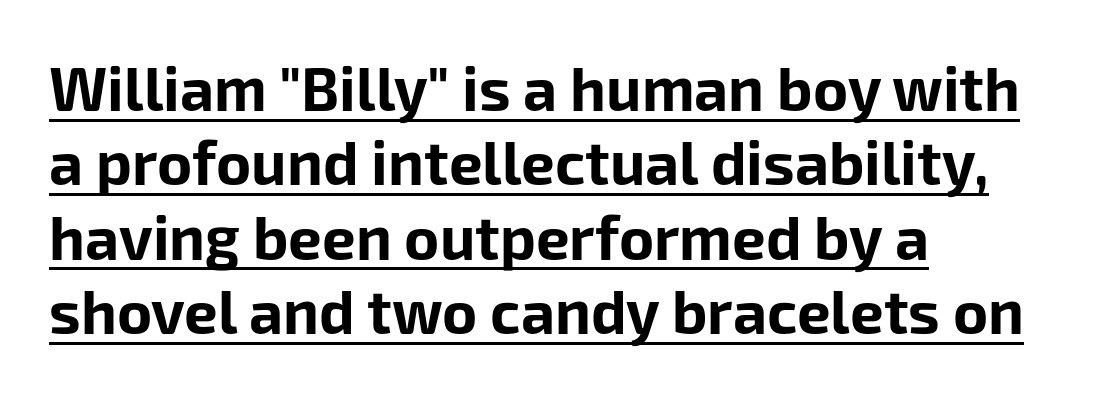
The image shows 60 px bold sans-serif type, upright; set left-aligned, line spacing 1.24x, normal letter spacing, underlined; low stroke contrast and a medium x-height.
